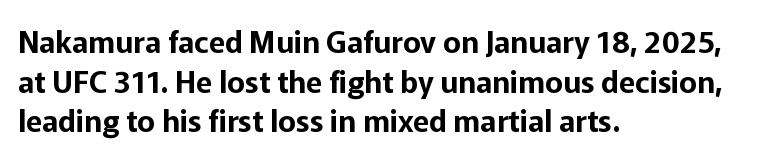
{"serif": "no", "italic": "no", "width": "normal", "stroke_contrast": "low", "x_height": "medium", "monospaced": "no", "underline": "no", "align": "left", "line_spacing": "normal", "line_spacing_ratio": 1.32, "letter_spacing": "normal", "letter_spacing_em": 0.0, "glyph_px": 30}
